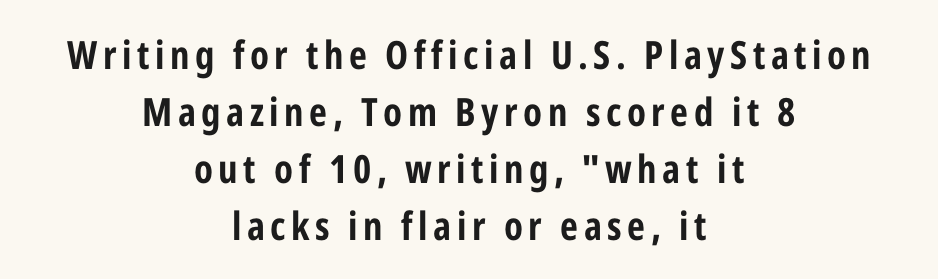
Proportional: the letters do not fall into vertical columns. A typesetter would mark this as roman, not italic. On the weight axis this lands at bold, roughly 700. Letters rest on an invisible, unmarked baseline.
